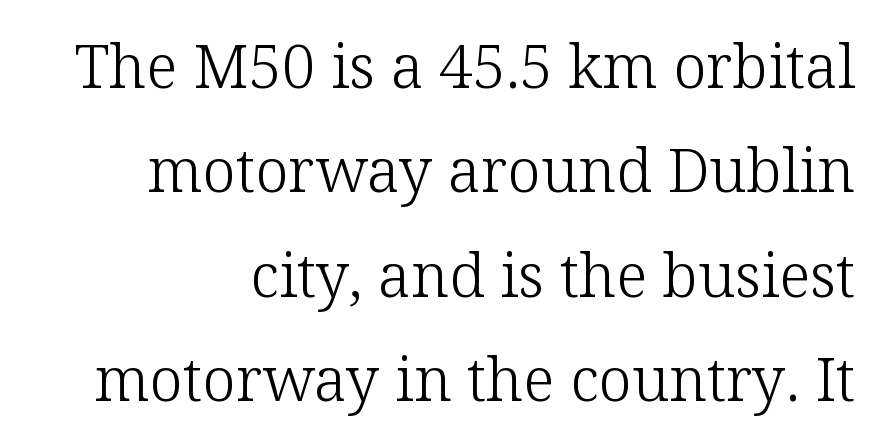
{"serif": "yes", "italic": "no", "bold": "no", "weight": "light", "width": "normal", "stroke_contrast": "low", "x_height": "medium", "monospaced": "no", "underline": "no", "align": "right", "line_spacing_ratio": 1.74, "letter_spacing": "normal", "letter_spacing_em": 0.0, "glyph_px": 60}
